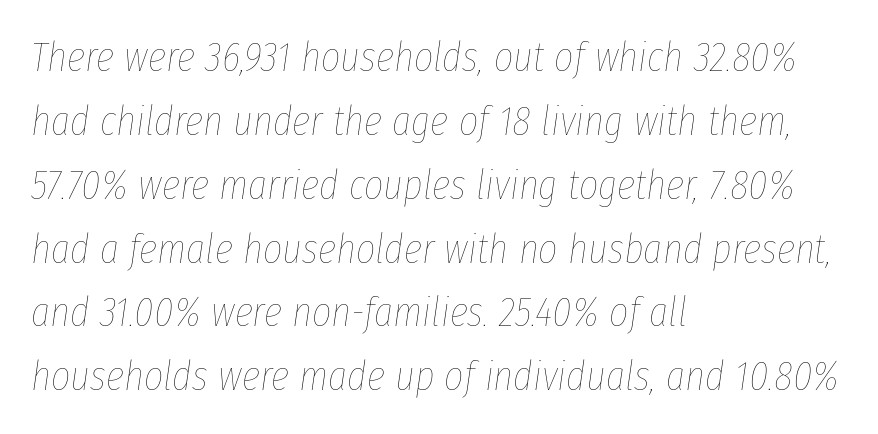
{"italic": "yes", "lean": "right", "slant_degrees": 8, "bold": "no", "weight": "thin", "width": "condensed", "stroke_contrast": "low", "x_height": "medium", "monospaced": "no", "underline": "no", "align": "left", "line_spacing": "normal", "line_spacing_ratio": 1.52, "letter_spacing": "normal", "letter_spacing_em": 0.0, "glyph_px": 42}
